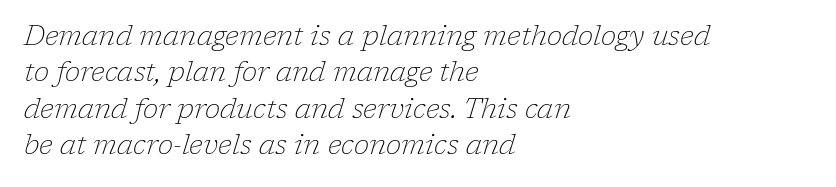
Q: Is the text bold? A: No.
Q: Is the text italic (slanted)? A: Yes, it leans right by about 17 degrees.
Q: Is the typeface a serif or a sans-serif typeface? A: Serif.
Q: Is the text underlined? A: No.
Q: How is the paragraph aligned? A: Left-aligned.
Q: Is the spacing between letters normal or unusually wide? A: Normal.
Q: Is the spacing between lines tight, normal or loose? A: Normal.
Q: Width (condensed, normal, or wide)? A: Normal.
Q: Stroke contrast? A: Low.
Q: x-height? A: Medium.
Q: Monospaced? A: No.
